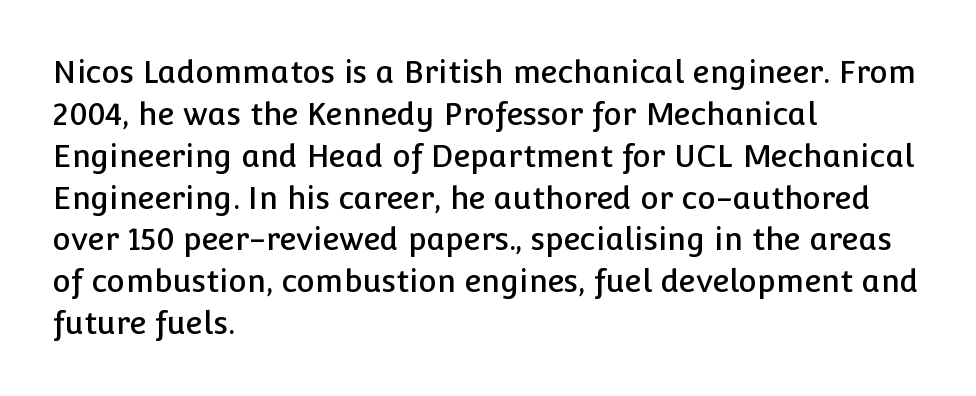
{"serif": "no", "italic": "no", "width": "normal", "stroke_contrast": "low", "x_height": "medium", "monospaced": "no", "underline": "no", "align": "left", "line_spacing": "normal", "line_spacing_ratio": 1.35, "letter_spacing": "normal", "letter_spacing_em": 0.0, "glyph_px": 31}
